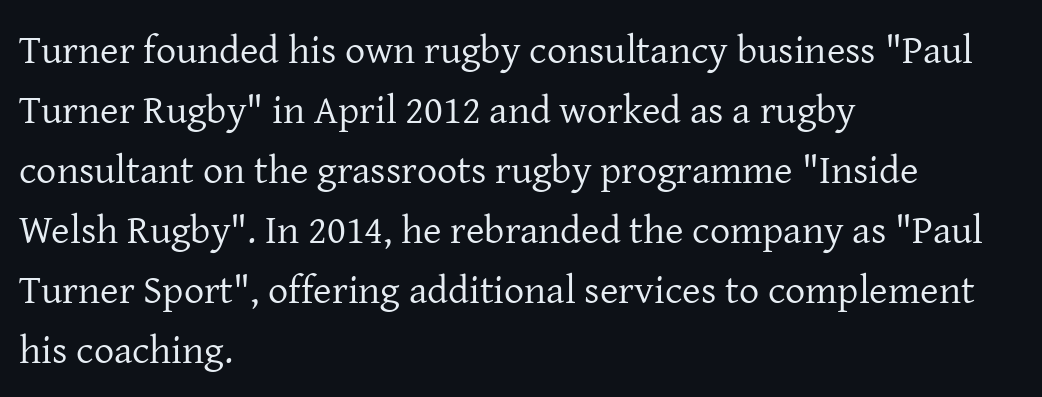
{"serif": "yes", "italic": "no", "bold": "no", "weight": "regular", "width": "normal", "stroke_contrast": "low", "x_height": "medium", "monospaced": "no", "underline": "no", "align": "left", "line_spacing": "normal", "line_spacing_ratio": 1.5, "letter_spacing": "normal", "letter_spacing_em": 0.0, "glyph_px": 40}
